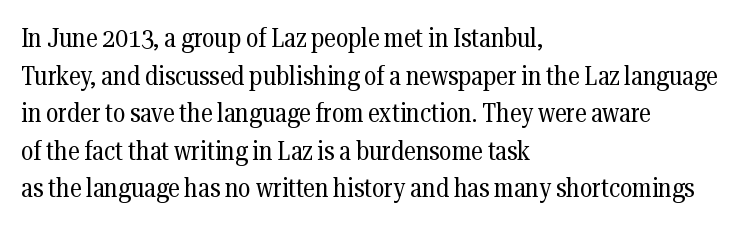
{"italic": "no", "bold": "no", "underline": "no", "align": "left", "line_spacing": "normal", "line_spacing_ratio": 1.39, "letter_spacing": "normal", "letter_spacing_em": 0.0, "glyph_px": 27}
